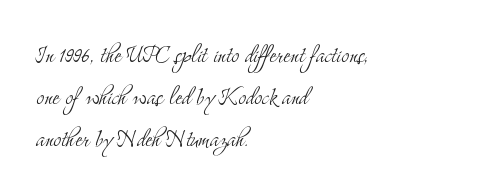
The image shows 29 px light, condensed serif type; set left-aligned, normal line spacing (1.44x), normal letter spacing, not underlined; medium stroke contrast and a small x-height.
